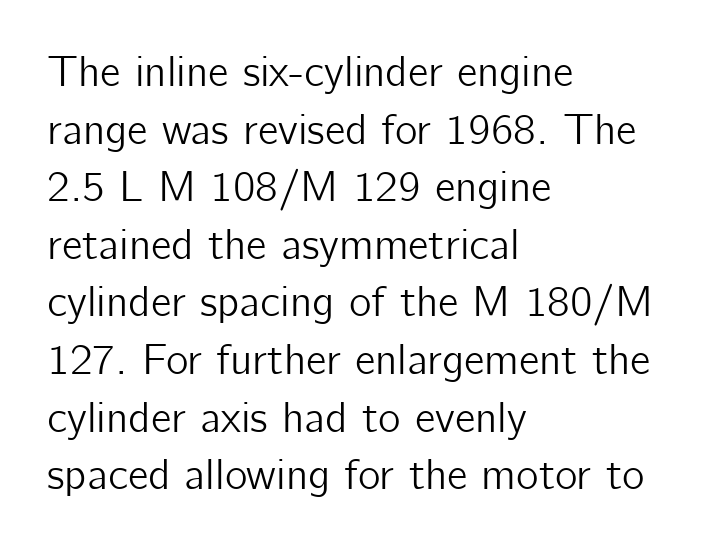
{"serif": "no", "italic": "no", "width": "normal", "stroke_contrast": "low", "x_height": "medium", "monospaced": "no", "underline": "no", "align": "left", "line_spacing": "normal", "line_spacing_ratio": 1.34, "letter_spacing": "normal", "letter_spacing_em": 0.0, "glyph_px": 43}
